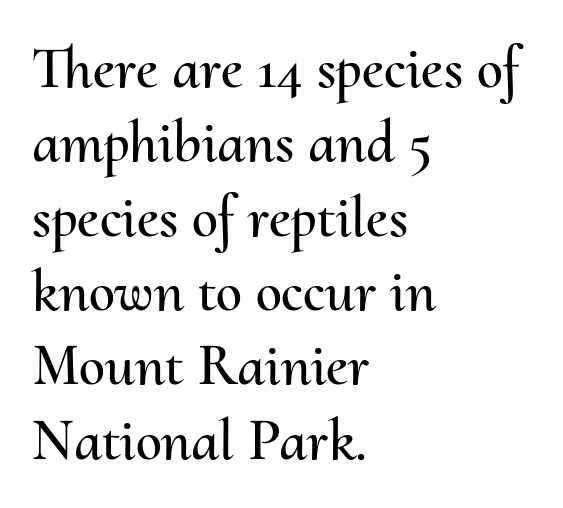
Q: Is the text italic (slanted)? A: No, it is upright.
Q: Is the text underlined? A: No.
Q: How is the paragraph aligned? A: Left-aligned.
Q: Is the spacing between letters normal or unusually wide? A: Normal.
Q: Is the spacing between lines tight, normal or loose? A: Normal.
Q: Width (condensed, normal, or wide)? A: Normal.
Q: Stroke contrast? A: Medium.
Q: x-height? A: Small.
Q: Monospaced? A: No.
